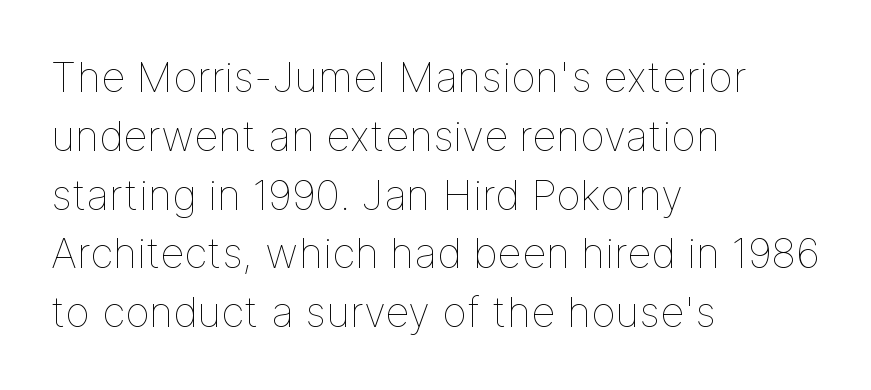
Here the designer chose a conventional face with non-uniform glyph widths. Clear beneath every line of the passage. No italicization has been applied; the sample stays upright. The passage shown has conventional tracking throughout.
